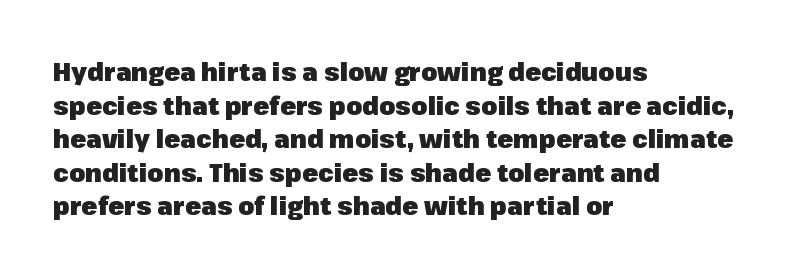
Regarding leading, the lines here are spaced in the standard way. Nothing unusual about the tracking: characters are spaced as the font intends. Clear beneath every line of the passage. The compositor pushed each line to the left boundary. Ascenders rise straight up at ninety degrees. The font is running at its bold setting.
